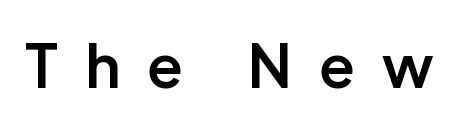
{"serif": "no", "italic": "no", "bold": "semi", "weight": "semibold", "width": "normal", "stroke_contrast": "low", "x_height": "medium", "monospaced": "no", "underline": "no", "letter_spacing": "wide", "letter_spacing_em": 0.46, "glyph_px": 60}
